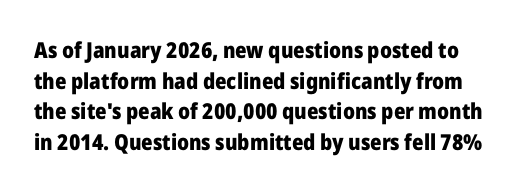
Evenly set lines give the paragraph a standard silhouette. Vertical strokes here are truly vertical. The space directly below the letters is spotless. How heavy is the stroke? Heavy — this is a bold. The rendering keeps characters at their native spacing.
